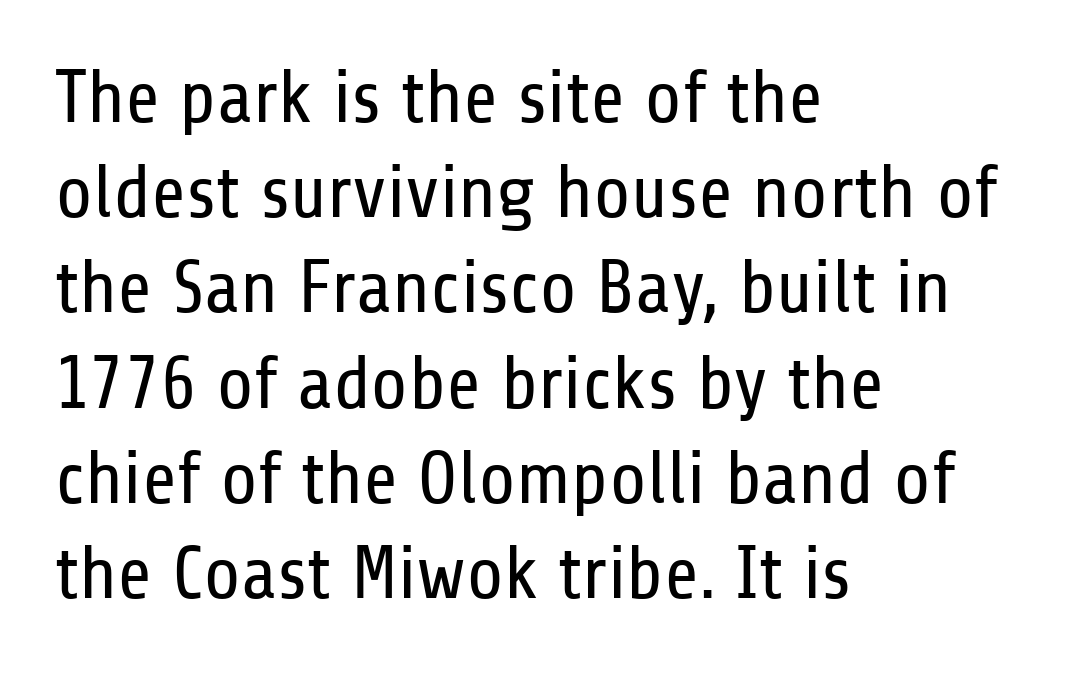
{"serif": "no", "italic": "no", "bold": "no", "weight": "regular", "width": "condensed", "stroke_contrast": "low", "x_height": "medium", "monospaced": "no", "underline": "no", "align": "left", "line_spacing": "normal", "line_spacing_ratio": 1.27, "letter_spacing": "normal", "letter_spacing_em": 0.0, "glyph_px": 75}
